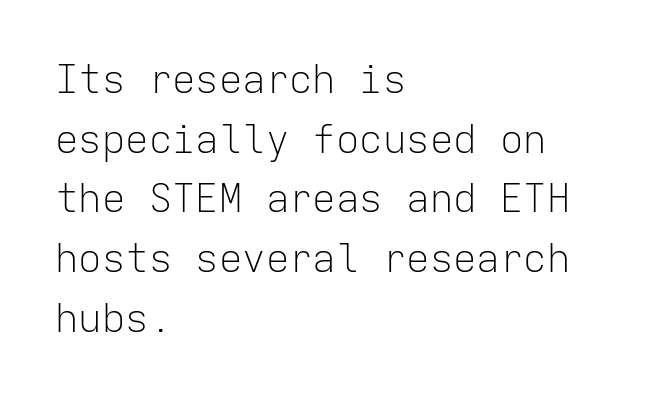
{"serif": "no", "italic": "no", "bold": "no", "weight": "light", "width": "normal", "stroke_contrast": "low", "x_height": "medium", "monospaced": "yes", "underline": "no", "align": "left", "line_spacing": "normal", "line_spacing_ratio": 1.53, "letter_spacing": "normal", "letter_spacing_em": 0.0, "glyph_px": 39}
